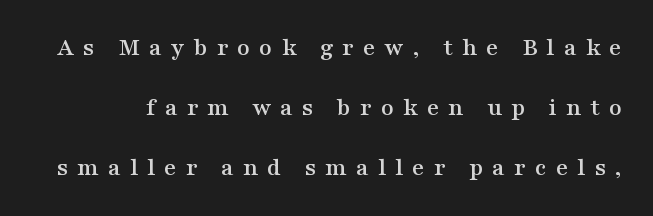
{"italic": "no", "underline": "no", "line_spacing": "loose", "line_spacing_ratio": 2.31, "letter_spacing": "wide", "letter_spacing_em": 0.35, "glyph_px": 26}
